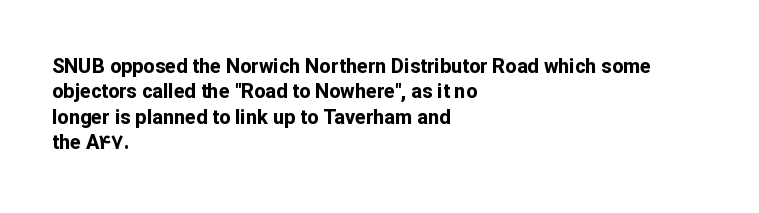
Q: Is the text bold? A: Yes.
Q: Is the text italic (slanted)? A: No, it is upright.
Q: Is the text underlined? A: No.
Q: How is the paragraph aligned? A: Left-aligned.
Q: Is the spacing between letters normal or unusually wide? A: Normal.
Q: Is the spacing between lines tight, normal or loose? A: Normal.
